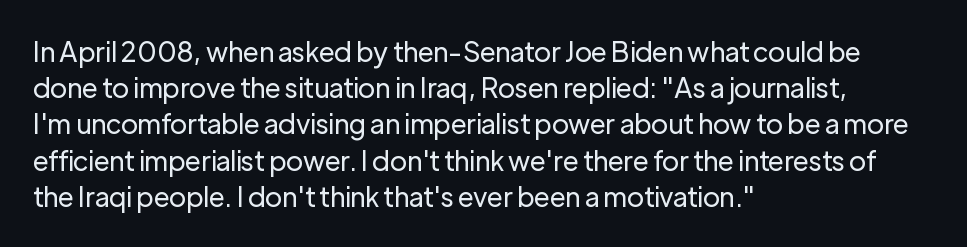
The strokes carry an ordinary text weight at most. Teacher's note: observe the even left margin — that is flush-left alignment. The lines sit at an ordinary, default distance from one another. Does extra space separate the letters? No, they use regular spacing. Posture: vertical. The specimen omits any rule beneath the text block's lines.
